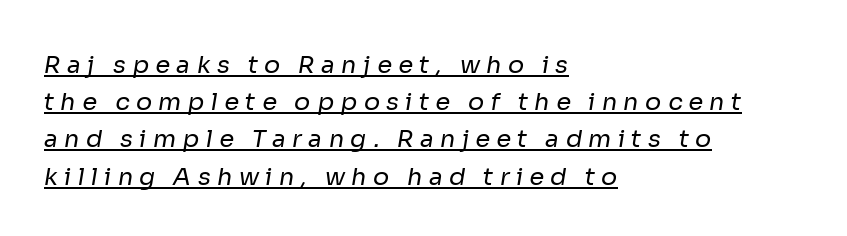
The image shows 24 px text type; set left-aligned, normal line spacing (1.55x), unusually wide letter spacing (+0.26 em), underlined.
